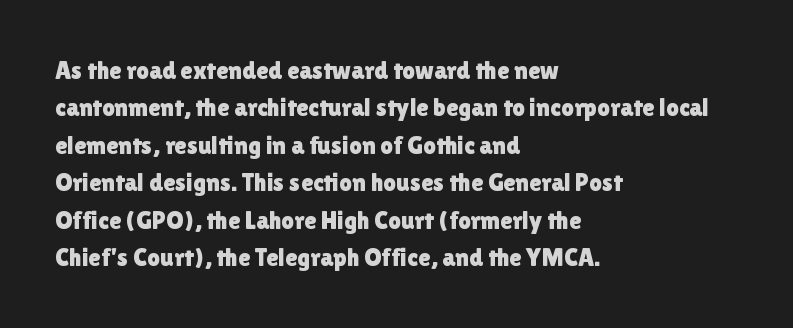
The image shows 25 px text type, upright; set left-aligned, normal line spacing (1.5x), normal letter spacing, not underlined.
